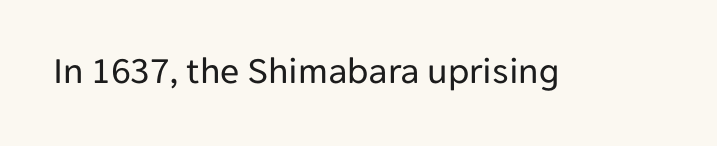
Q: Is the text bold? A: No.
Q: Is the text italic (slanted)? A: No, it is upright.
Q: Is the typeface a serif or a sans-serif typeface? A: Sans-serif.
Q: Is the text underlined? A: No.
Q: Is the spacing between letters normal or unusually wide? A: Normal.
Q: Width (condensed, normal, or wide)? A: Normal.
Q: Stroke contrast? A: Low.
Q: x-height? A: Medium.
Q: Monospaced? A: No.
